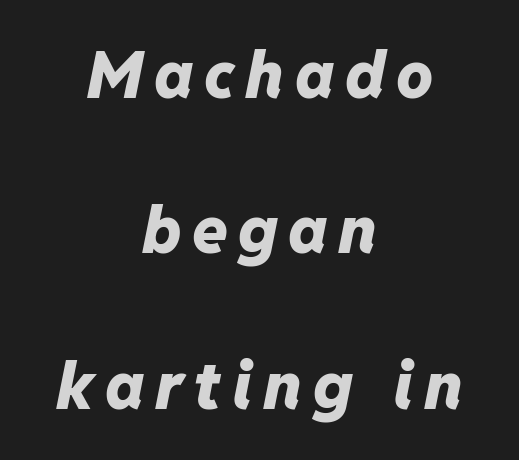
{"italic": "yes", "lean": "right", "slant_degrees": 11, "bold": "yes", "weight": "heavy", "width": "normal", "stroke_contrast": "low", "x_height": "medium", "monospaced": "no", "underline": "no", "align": "center", "line_spacing": "loose", "line_spacing_ratio": 2.39, "glyph_px": 65}
